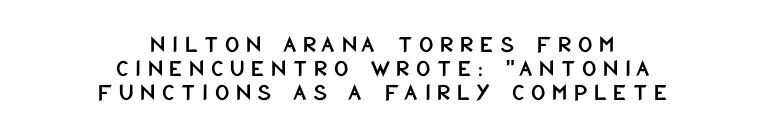
The image shows 25 px text type, upright; set centered, tight line spacing (0.97x), unusually wide letter spacing (+0.26 em), not underlined.
